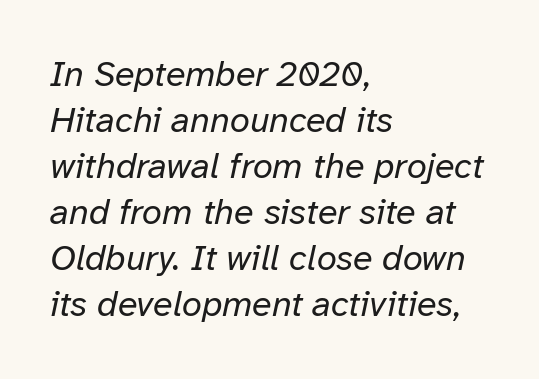
The image shows 36 px regular-weight type, italic (leaning right); set left-aligned, normal line spacing (1.28x), normal letter spacing, not underlined; low stroke contrast and a medium x-height.
